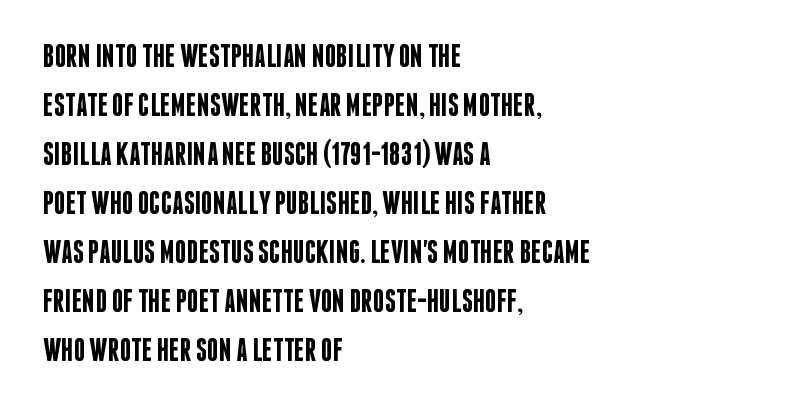
The image shows 32 px semibold, condensed sans-serif type, upright; set left-aligned, normal line spacing (1.53x), normal letter spacing, not underlined; low stroke contrast and a large x-height.
